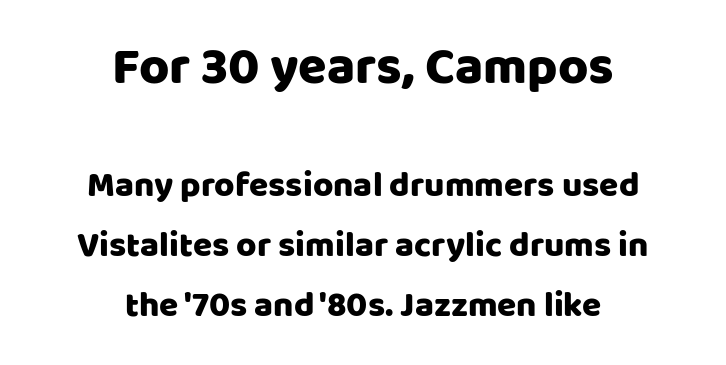
In CSS terms this would be text-align: center. Proportional: the letters do not fall into vertical columns. The rendering shows plain stroke endings on the letterforms — a sans-serif design. Standard letterfit; no display-style spreading of the glyphs. This is the regular roman posture of the typeface. Lines of text with bare space underneath.
